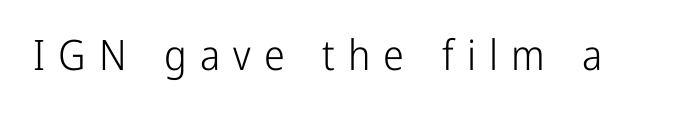
The image shows 42 px light, condensed sans-serif type, upright; set unusually wide letter spacing (+0.31 em), not underlined; low stroke contrast and a medium x-height.
